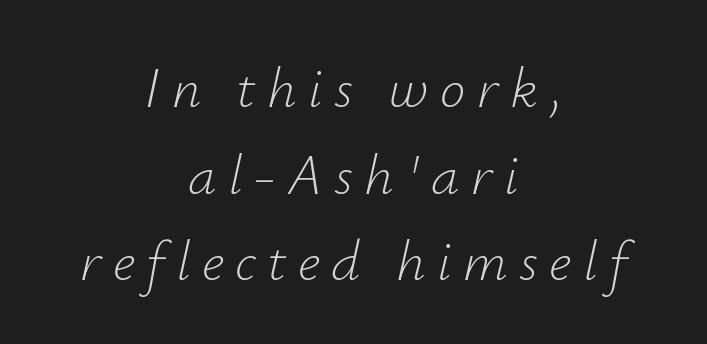
Q: Is the text bold? A: No.
Q: Is the text italic (slanted)? A: Yes, it leans right by about 12 degrees.
Q: Is the text underlined? A: No.
Q: How is the paragraph aligned? A: Centered.
Q: Is the spacing between letters normal or unusually wide? A: Unusually wide.
Q: Is the spacing between lines tight, normal or loose? A: Normal.
Q: Width (condensed, normal, or wide)? A: Normal.
Q: Stroke contrast? A: Low.
Q: x-height? A: Small.
Q: Monospaced? A: No.
